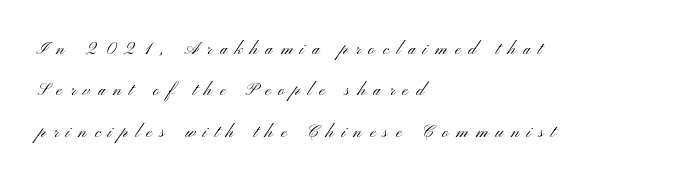
The image shows 22 px text type; set left-aligned, line spacing 1.88x, unusually wide letter spacing (+0.35 em), not underlined.
